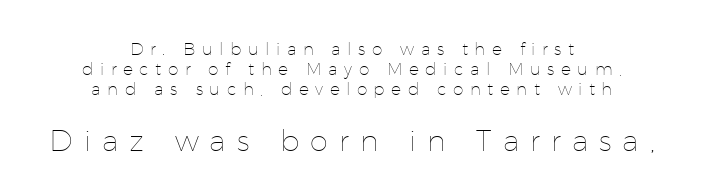
The image shows 29 px thin type, upright; set centered, line spacing 1.19x, unusually wide letter spacing (+0.38 em), not underlined; the second (bottom) block is 1.71x larger; low stroke contrast and a medium x-height.
